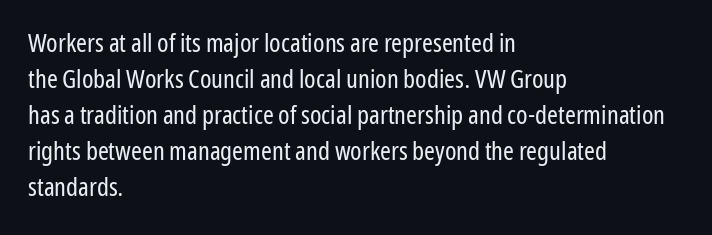
The characters are drawn with everyday or finer stroke widths. Line beginnings align vertically; line endings do not. Rule under the text: the space is simply empty. Words appear dense and cohesive because spacing is normal. Whoever set this chose a conventional vertical rhythm. Rendered with straight, roman letterforms.
